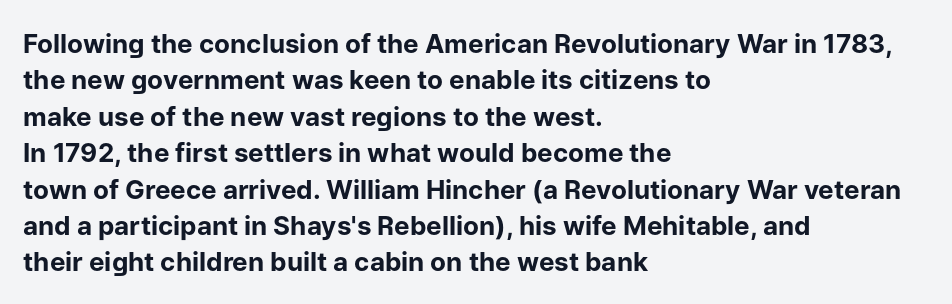
Characters remain perfectly vertical along every line. The passage is arranged the way most books set body copy — flush left. These lines sit exactly where default settings would place them. Nobody touched the tracking dial on this one. Descender tails drop into unmarked territory. Is the type bold? Yes — the strokes are clearly thick and heavy.
